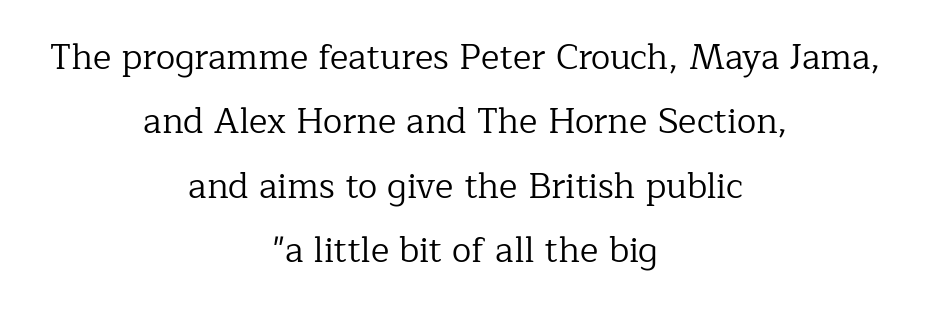
The gaps between neighbouring characters are ordinary and unremarkable. Ink coverage per letter is moderate at most. Line starts and ends both wander, symmetrically. Tall strokes in this sample are plumb rather than angled.
